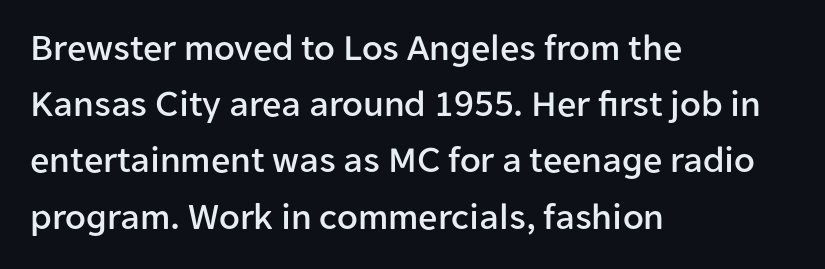
Q: Is the text italic (slanted)? A: No, it is upright.
Q: Is the typeface a serif or a sans-serif typeface? A: Sans-serif.
Q: Is the text underlined? A: No.
Q: How is the paragraph aligned? A: Left-aligned.
Q: Is the spacing between letters normal or unusually wide? A: Normal.
Q: Is the spacing between lines tight, normal or loose? A: Normal.
Q: Width (condensed, normal, or wide)? A: Normal.
Q: Stroke contrast? A: Low.
Q: x-height? A: Medium.
Q: Monospaced? A: No.
